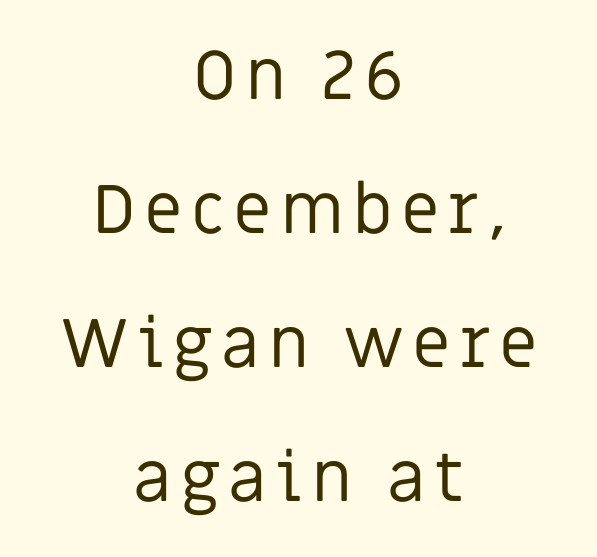
Q: Is the text bold? A: No.
Q: Is the text italic (slanted)? A: No, it is upright.
Q: Is the typeface a serif or a sans-serif typeface? A: Sans-serif.
Q: Is the text underlined? A: No.
Q: How is the paragraph aligned? A: Centered.
Q: Is the spacing between lines tight, normal or loose? A: Loose.
Q: Width (condensed, normal, or wide)? A: Normal.
Q: Stroke contrast? A: Low.
Q: x-height? A: Large.
Q: Monospaced? A: No.
